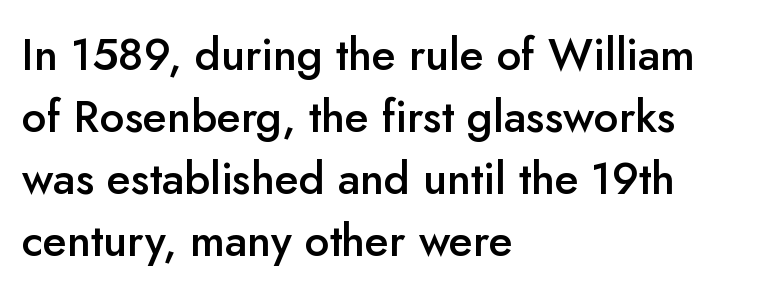
Unmarked baselines from the first word to the last. The text was rendered using a sans face with plain stroke endings. The strokes are fattened partway — semibold, not bold. The lettering holds an erect, upright posture throughout.
